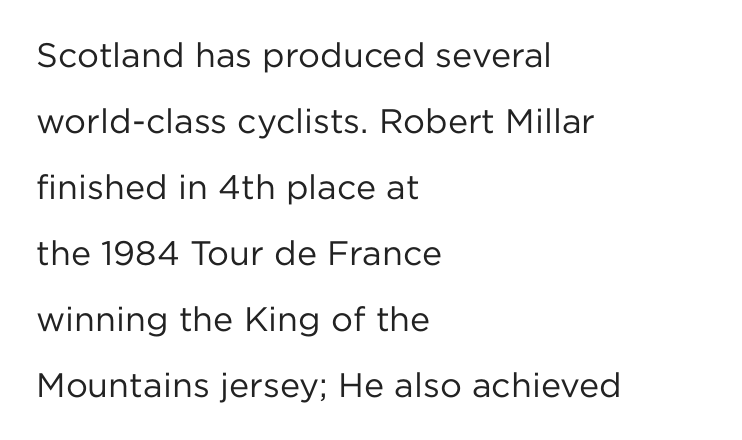
The space directly below the letters is spotless. Letters have the restrained weight of plain body copy at most. Observe the absence of serifs on each vertical stroke in this sample. Note the varied advance widths — an 'i' is clearly narrower than an 'm'. There is no visible air inserted between adjacent glyphs. This sample is left-justified, so line endings fall wherever the words run out.
